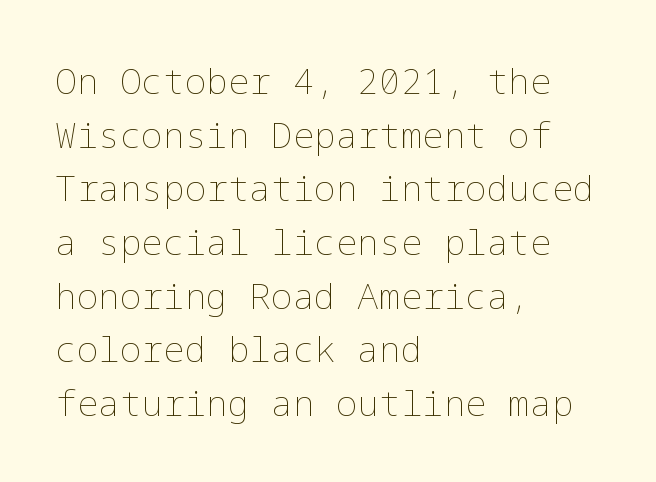
Only glyphs here, with clear space below each row. The type is set solid horizontally, with unmodified tracking. These lines were composed using upright roman letters. Layout note: lines flush left. The leading is moderate, giving the passage an even texture.
